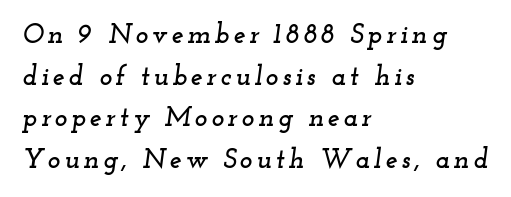
{"italic": "yes", "lean": "right", "slant_degrees": 12, "underline": "no", "align": "left", "line_spacing": "normal", "line_spacing_ratio": 1.54, "glyph_px": 27}
